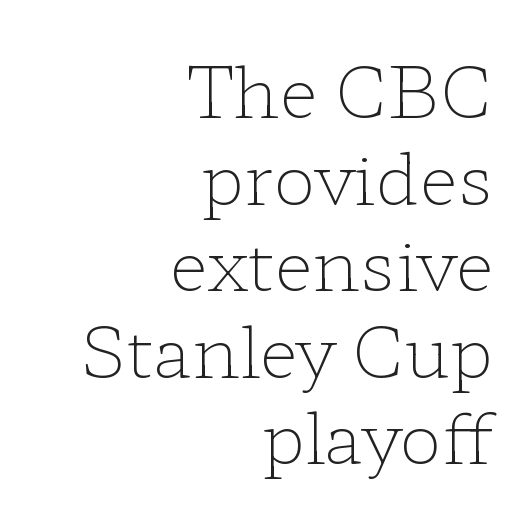
Q: Is the text bold? A: No.
Q: Is the text italic (slanted)? A: No, it is upright.
Q: Is the typeface a serif or a sans-serif typeface? A: Serif.
Q: Is the text underlined? A: No.
Q: How is the paragraph aligned? A: Right-aligned.
Q: Is the spacing between letters normal or unusually wide? A: Normal.
Q: Width (condensed, normal, or wide)? A: Wide.
Q: Stroke contrast? A: Low.
Q: x-height? A: Medium.
Q: Monospaced? A: No.
